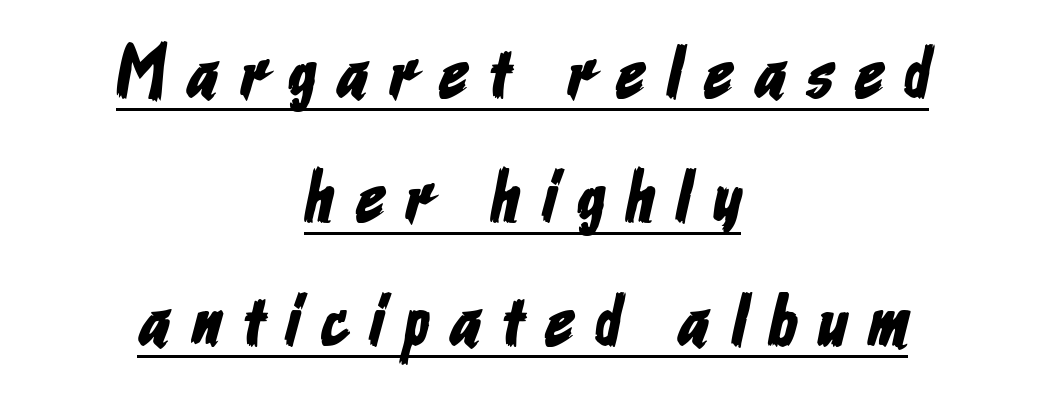
{"serif": "no", "width": "condensed", "stroke_contrast": "low", "x_height": "medium", "monospaced": "no", "underline": "yes", "align": "center", "line_spacing_ratio": 1.72, "letter_spacing": "wide", "letter_spacing_em": 0.3, "glyph_px": 72}
